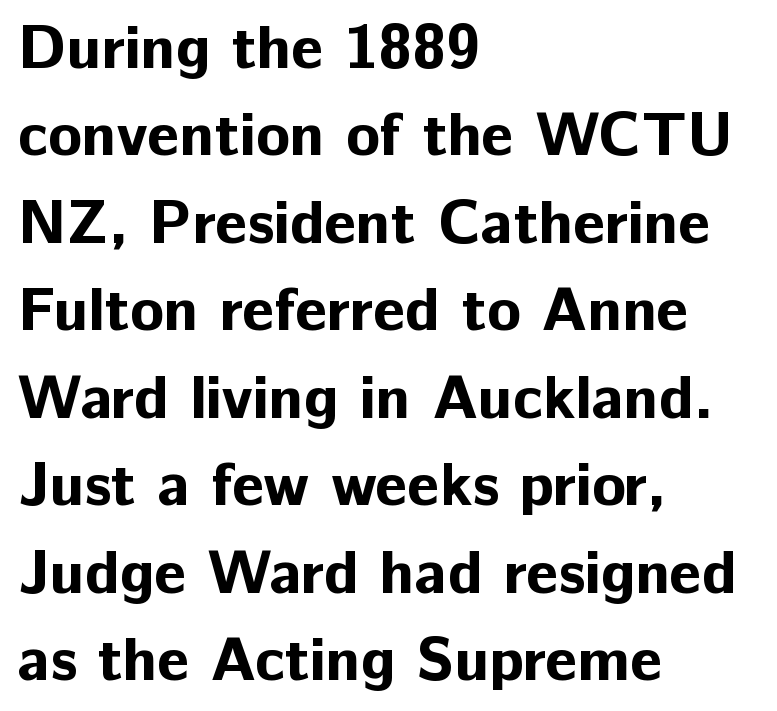
{"serif": "no", "italic": "no", "bold": "yes", "weight": "bold", "width": "normal", "stroke_contrast": "low", "x_height": "medium", "monospaced": "no", "underline": "no", "align": "left", "line_spacing": "normal", "line_spacing_ratio": 1.41, "letter_spacing": "normal", "letter_spacing_em": 0.0, "glyph_px": 62}
